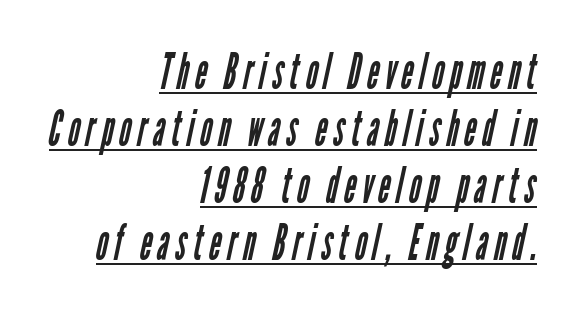
Q: Is the text bold? A: No.
Q: Is the typeface a serif or a sans-serif typeface? A: Sans-serif.
Q: Is the text underlined? A: Yes.
Q: How is the paragraph aligned? A: Right-aligned.
Q: Is the spacing between lines tight, normal or loose? A: Tight.
Q: Width (condensed, normal, or wide)? A: Condensed.
Q: Stroke contrast? A: Low.
Q: x-height? A: Medium.
Q: Monospaced? A: No.
